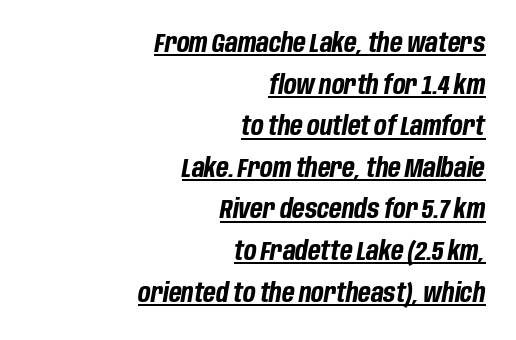
Q: Is the text bold? A: Yes.
Q: Is the text italic (slanted)? A: Yes, it leans right by about 10 degrees.
Q: Is the text underlined? A: Yes.
Q: How is the paragraph aligned? A: Right-aligned.
Q: Is the spacing between letters normal or unusually wide? A: Normal.
Q: Is the spacing between lines tight, normal or loose? A: Normal.
